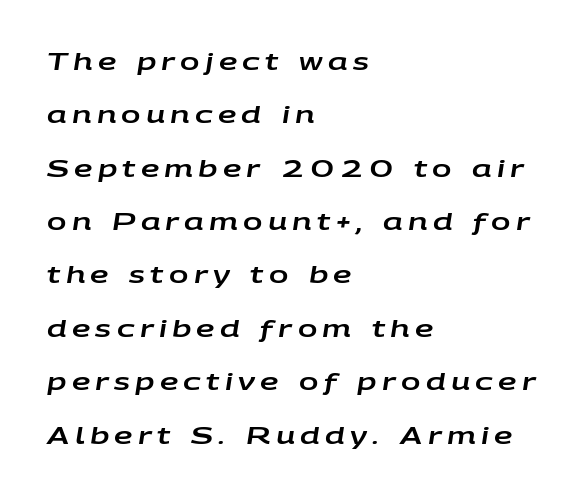
Q: Is the text italic (slanted)? A: Yes, it leans right by about 9 degrees.
Q: Is the text underlined? A: No.
Q: How is the paragraph aligned? A: Left-aligned.
Q: Is the spacing between letters normal or unusually wide? A: Unusually wide.
Q: Is the spacing between lines tight, normal or loose? A: Loose.
